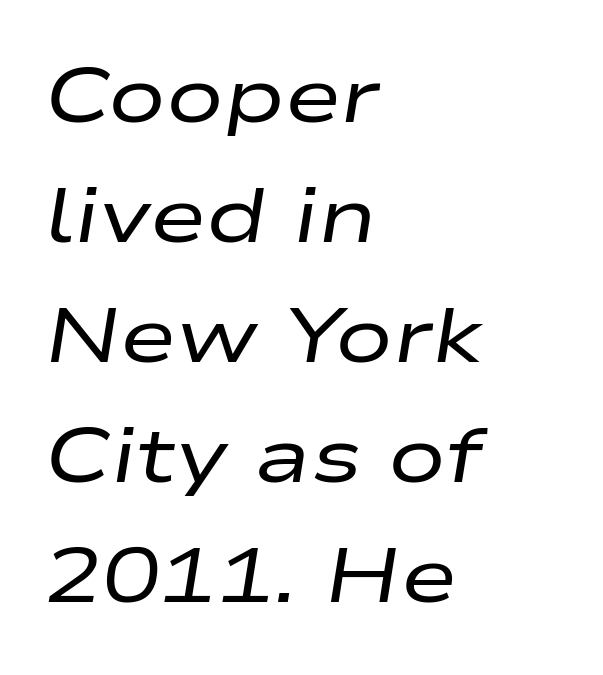
{"italic": "yes", "lean": "right", "slant_degrees": 9, "bold": "no", "weight": "regular", "width": "wide", "stroke_contrast": "low", "x_height": "medium", "monospaced": "no", "underline": "no", "align": "left", "line_spacing": "normal", "line_spacing_ratio": 1.56, "letter_spacing": "normal", "letter_spacing_em": 0.0, "glyph_px": 77}
